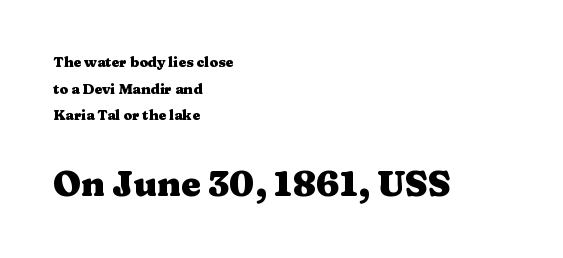
The image shows 35 px heavy, wide serif type, upright; set left-aligned, loose line spacing (1.9x), normal letter spacing, not underlined; the second (bottom) block is 2.5x larger; medium stroke contrast and a medium x-height.
